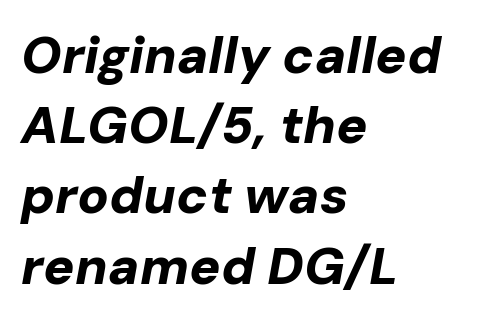
The image shows 52 px bold type, italic (leaning right); set left-aligned, normal line spacing (1.35x), normal letter spacing, not underlined; low stroke contrast and a medium x-height.
